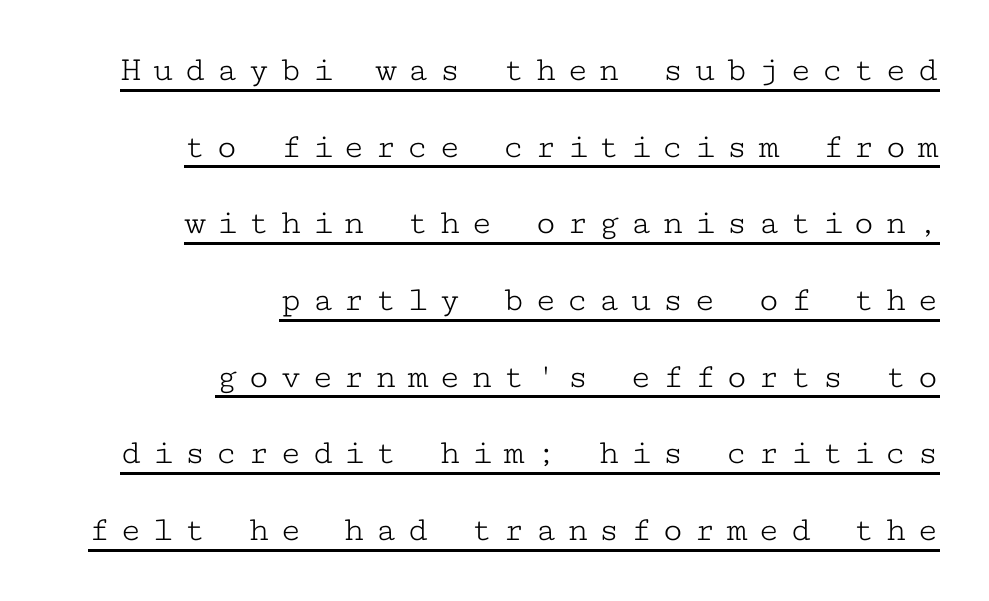
Layout note: lines flush right. The lettering holds an erect, upright posture throughout. The letterforms sit at book weight or below. Inter-character spacing is expanded well beyond the font's built-in metrics.
